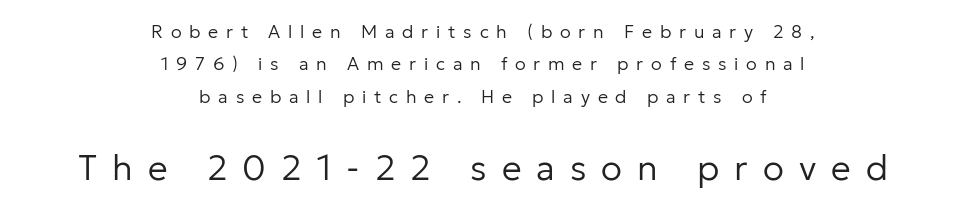
{"serif": "no", "italic": "no", "bold": "no", "weight": "regular", "width": "normal", "stroke_contrast": "low", "x_height": "medium", "monospaced": "no", "underline": "no", "align": "center", "line_spacing_ratio": 1.8, "letter_spacing": "wide", "letter_spacing_em": 0.43, "larger_block": "second", "size_ratio": 1.94, "glyph_px": 35}
